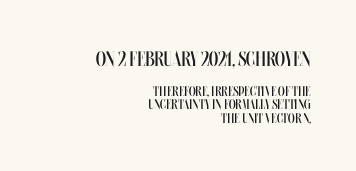
Q: Is the text bold? A: No.
Q: Is the text italic (slanted)? A: No, it is upright.
Q: Is the text underlined? A: No.
Q: How is the paragraph aligned? A: Right-aligned.
Q: Is the spacing between letters normal or unusually wide? A: Normal.
Q: Is the spacing between lines tight, normal or loose? A: Tight.
Q: Which block of text is set in a larger size, the first (top) or the second (bottom)? A: The first (top) one.
